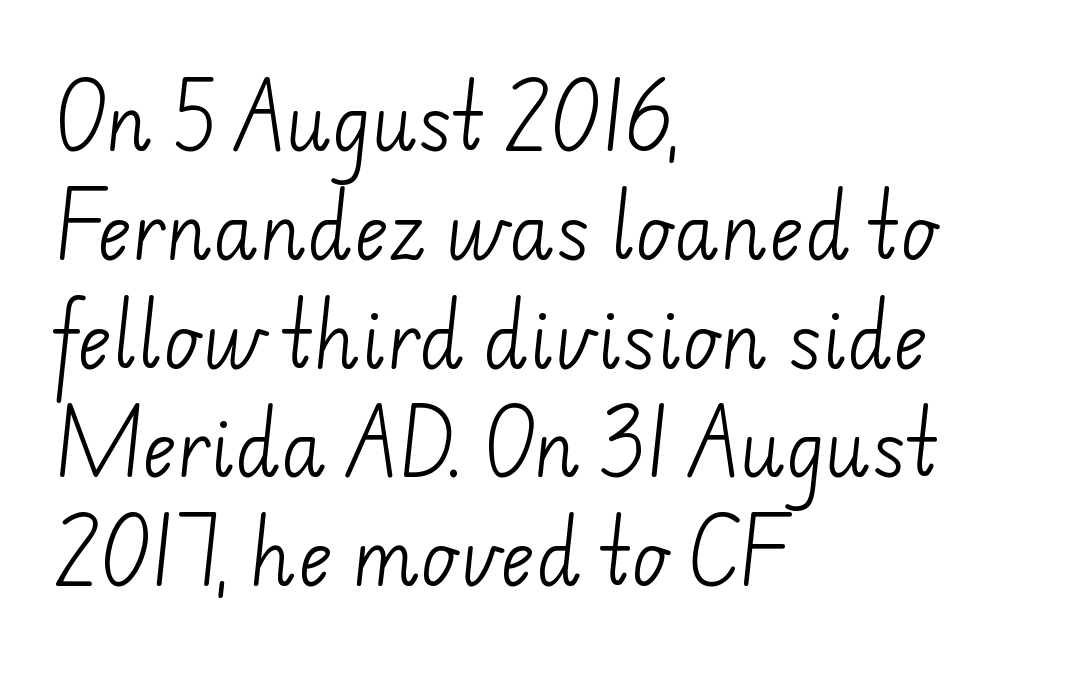
Q: Is the text bold? A: No.
Q: Is the typeface a serif or a sans-serif typeface? A: Sans-serif.
Q: Is the text underlined? A: No.
Q: How is the paragraph aligned? A: Left-aligned.
Q: Is the spacing between letters normal or unusually wide? A: Normal.
Q: Is the spacing between lines tight, normal or loose? A: Normal.
Q: Width (condensed, normal, or wide)? A: Normal.
Q: Stroke contrast? A: Low.
Q: x-height? A: Small.
Q: Monospaced? A: No.
